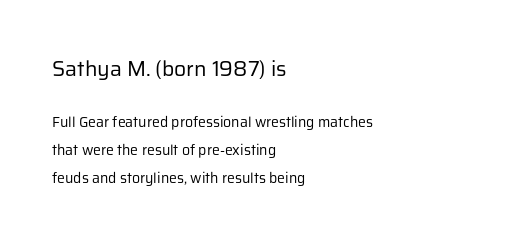
No italicization has been applied; the sample stays upright. The leading is generous, giving the passage an open texture. The passage shown begins with its larger block and ends with its smaller one. Left-aligned paragraph, ragged on the right. Plain, unruled lines of type.
